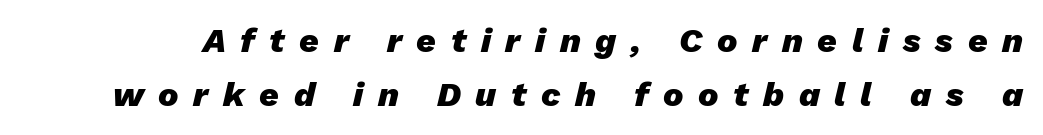
{"italic": "yes", "lean": "right", "slant_degrees": 13, "bold": "yes", "weight": "heavy", "width": "normal", "stroke_contrast": "low", "x_height": "medium", "monospaced": "no", "underline": "no", "line_spacing": "normal", "line_spacing_ratio": 1.58, "letter_spacing": "wide", "letter_spacing_em": 0.43, "glyph_px": 34}
